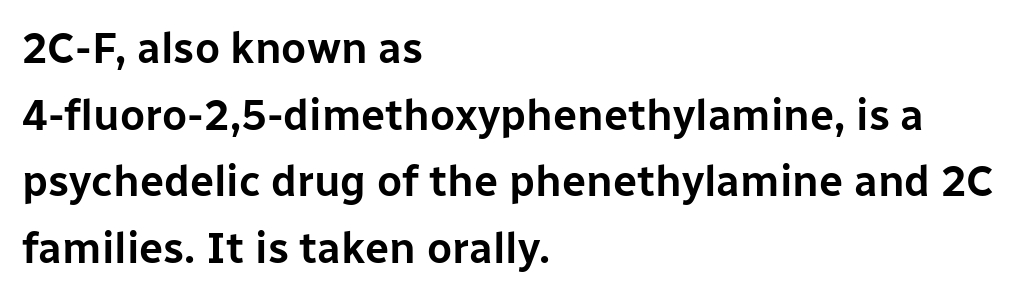
Q: Is the text italic (slanted)? A: No, it is upright.
Q: Is the typeface a serif or a sans-serif typeface? A: Sans-serif.
Q: Is the text underlined? A: No.
Q: How is the paragraph aligned? A: Left-aligned.
Q: Is the spacing between letters normal or unusually wide? A: Normal.
Q: Is the spacing between lines tight, normal or loose? A: Normal.
Q: Width (condensed, normal, or wide)? A: Normal.
Q: Stroke contrast? A: Low.
Q: x-height? A: Medium.
Q: Monospaced? A: No.
